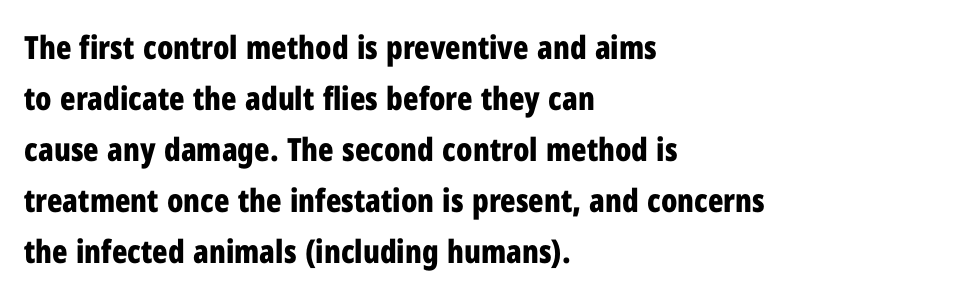
{"serif": "no", "italic": "no", "bold": "yes", "weight": "bold", "width": "condensed", "stroke_contrast": "low", "x_height": "medium", "monospaced": "no", "underline": "no", "align": "left", "line_spacing": "normal", "line_spacing_ratio": 1.59, "letter_spacing": "normal", "letter_spacing_em": 0.0, "glyph_px": 32}
